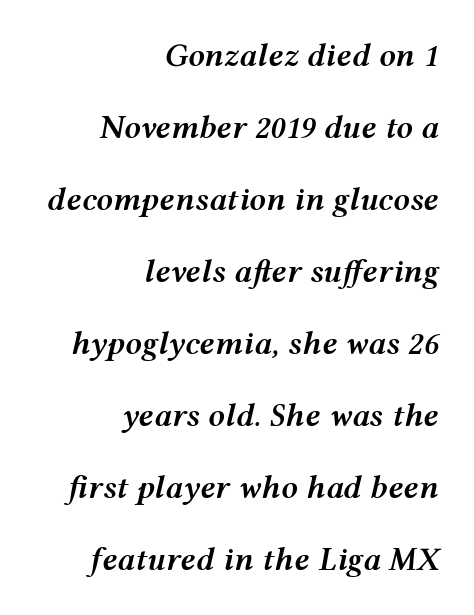
How would I describe the line gaps? Wide and relaxed. Slanted lettering throughout. The horizontal fit of the characters is conventional and even. Each letter keeps its own natural width here, so spacing adapts to shape. Quick note: underline off. If you drew a ruler down the right edge, every line would touch it.
